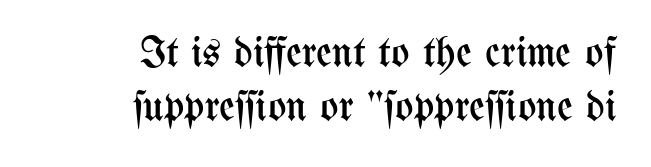
Students, observe: this is what conventionally led text looks like. These lines stack with their right ends in a neat column. The face used here is proportionally spaced, like ordinary book or web type. Posture: straight, roman, zero tilt.
